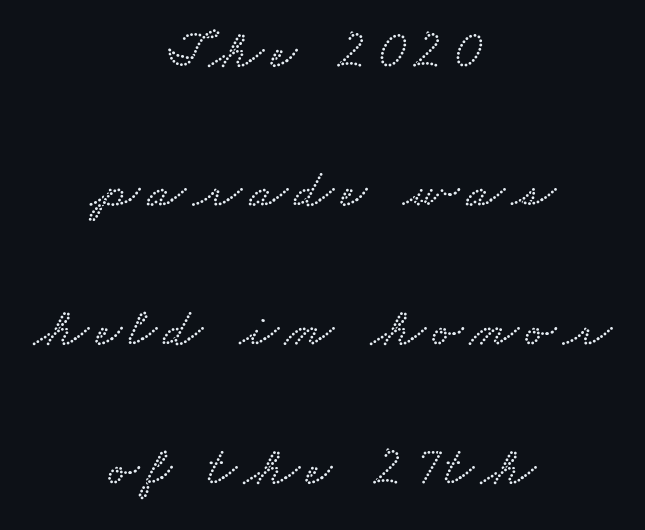
The image shows 56 px wide type; set centered, loose line spacing (2.48x), not underlined; low stroke contrast and a small x-height.
